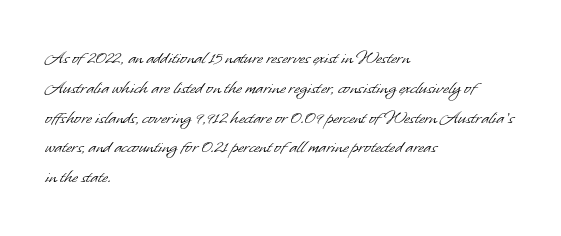
The image shows 20 px text type; set left-aligned, normal line spacing (1.49x), normal letter spacing, not underlined.
